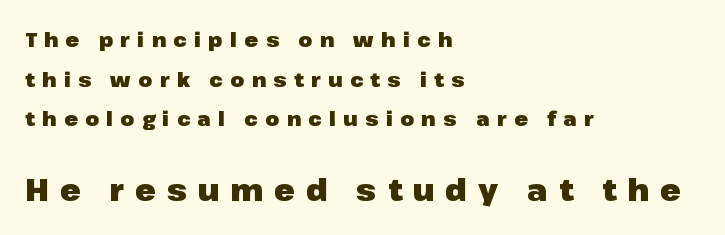
Summary of vertical rhythm: relaxed, with wide interline spacing. The typeface chosen for these lines omits serifs. Vertical strokes here are truly vertical. Looks like regular typesetting: each glyph gets only the width it needs. Summary of weight: heavy, a full bold.
